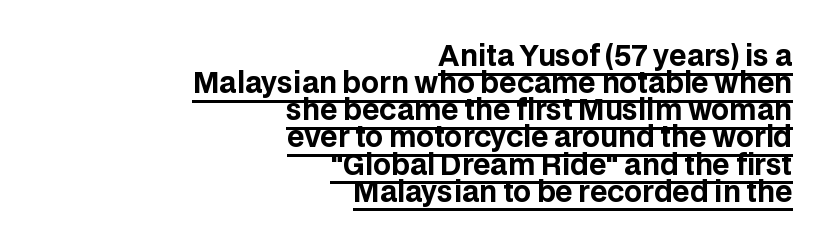
On the weight axis this lands at bold, roughly 700. You can see a thin bar hugging the bottom of the glyphs. The lines are packed closely together with very little leading. Does the copy run flush right? Yes — the right margin is perfectly even. These lines are rendered in a variable-pitch font. What stands out about the letter spacing? Nothing — it is the standard amount.
